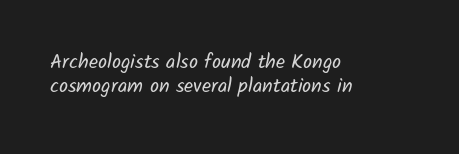
{"bold": "no", "underline": "no", "align": "left", "line_spacing_ratio": 1.21, "letter_spacing": "normal", "letter_spacing_em": 0.0, "glyph_px": 20}
